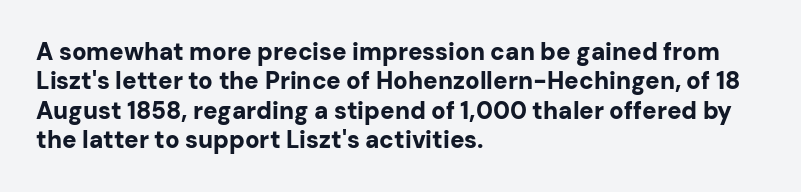
The image shows 24 px bold type, upright; set left-aligned, line spacing 1.22x, normal letter spacing, not underlined.
